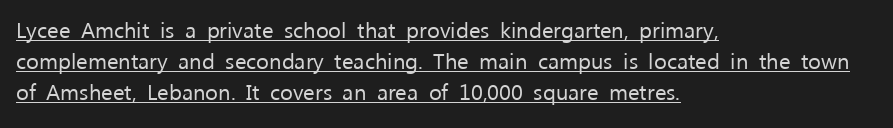
Casual observation: everything's shoved over to the left. Standard letterfit; no display-style spreading of the glyphs. Do the letters lean? They stand straight. If you measured baseline to baseline, you'd find a middling distance. Check the space under the baseline: a stroke is drawn there. The characters are drawn with everyday or finer stroke widths.
